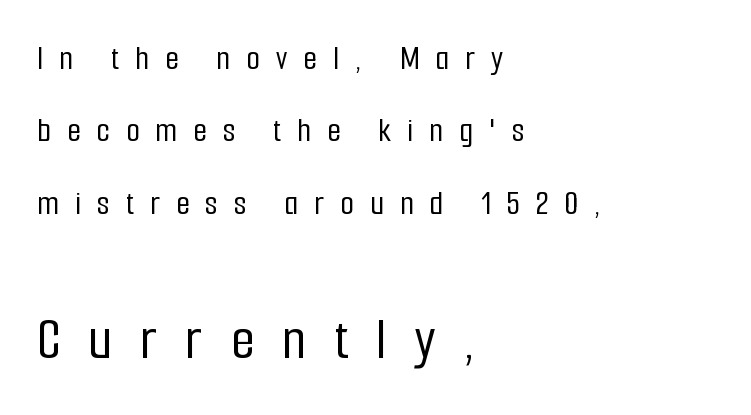
The image shows 61 px condensed sans-serif type, upright; set left-aligned, loose line spacing (2.07x), unusually wide letter spacing (+0.46 em), not underlined; the second (bottom) block is 1.74x larger; low stroke contrast and a medium x-height.
